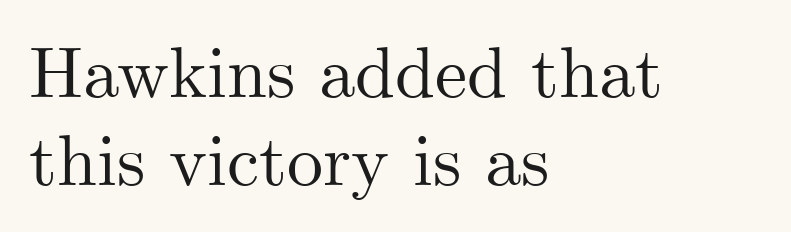
The rag falls on the right side of this text block. Vertical strokes here are truly vertical. Is this a fixed-width face? No — the glyphs have proportional, varying widths. Compared with typical body copy, the letter spacing here is the same. A serif font was chosen for this passage.
